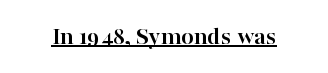
No extra tracking has been applied to these lines. Glance below the letters and you will spot a drawn line. Quick note: not italic, upright. The letters are bold, with thick, heavy strokes.
